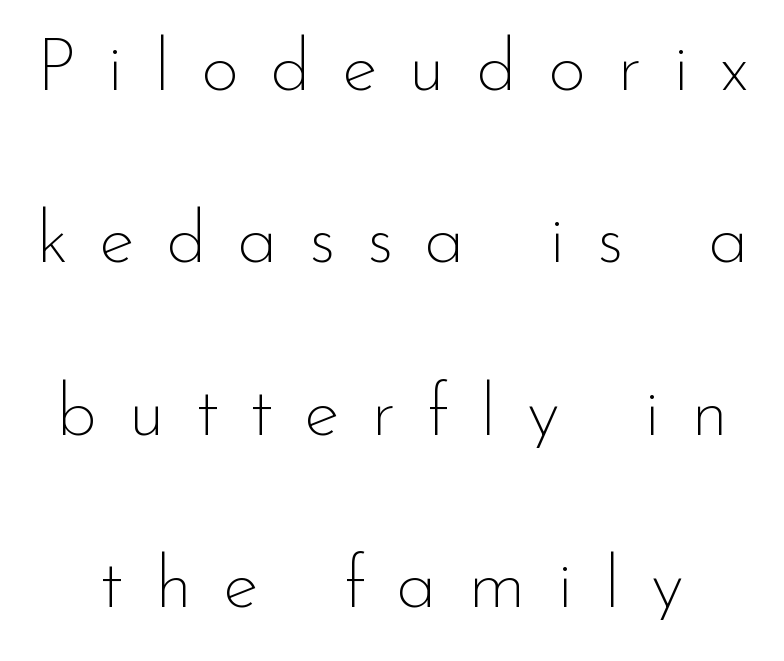
Q: Is the text bold? A: No.
Q: Is the text italic (slanted)? A: No, it is upright.
Q: Is the typeface a serif or a sans-serif typeface? A: Sans-serif.
Q: Is the text underlined? A: No.
Q: Is the spacing between letters normal or unusually wide? A: Unusually wide.
Q: Is the spacing between lines tight, normal or loose? A: Loose.
Q: Width (condensed, normal, or wide)? A: Normal.
Q: Stroke contrast? A: Low.
Q: x-height? A: Small.
Q: Monospaced? A: No.
